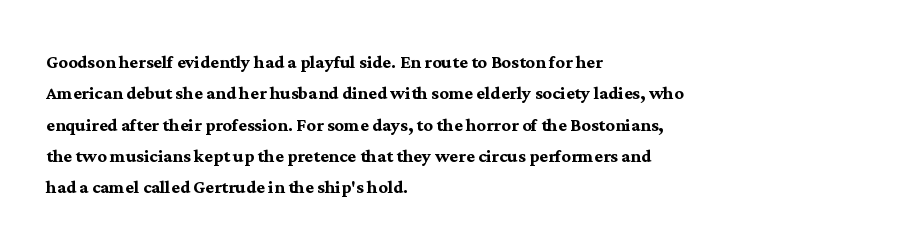
Q: Is the text bold? A: Yes.
Q: Is the text italic (slanted)? A: No, it is upright.
Q: Is the text underlined? A: No.
Q: How is the paragraph aligned? A: Left-aligned.
Q: Is the spacing between letters normal or unusually wide? A: Normal.
Q: Is the spacing between lines tight, normal or loose? A: Normal.
